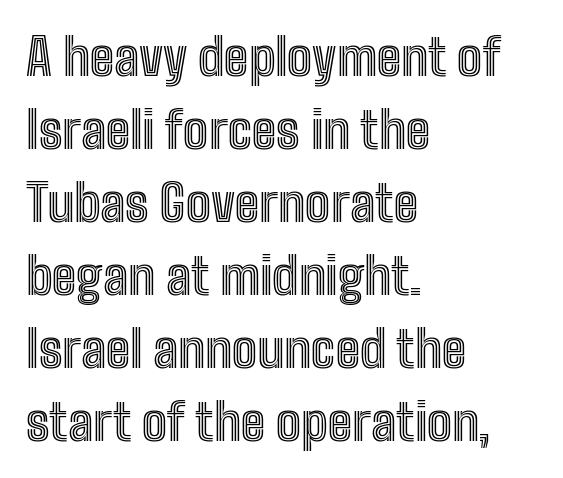
{"italic": "no", "width": "condensed", "x_height": "medium", "monospaced": "no", "underline": "no", "align": "left", "line_spacing": "normal", "line_spacing_ratio": 1.46, "letter_spacing": "normal", "letter_spacing_em": 0.0, "glyph_px": 50}
